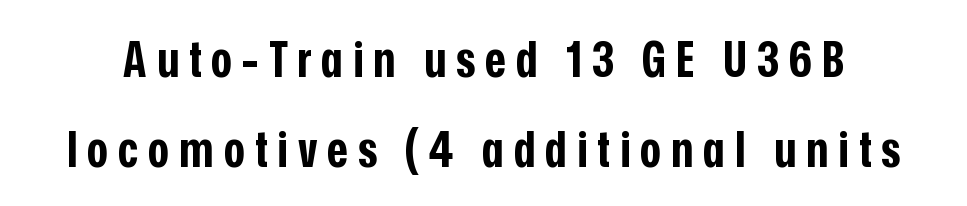
A typesetter would call this proportional, since set widths differ per character. The rendering shows plain stroke endings on the letterforms — a sans-serif design. The font is running at its bold setting. The zone under the glyphs is completely vacant.
